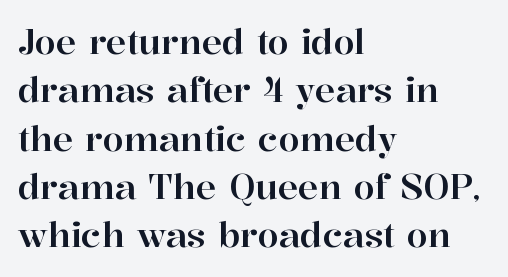
Q: Is the text italic (slanted)? A: No, it is upright.
Q: Is the typeface a serif or a sans-serif typeface? A: Serif.
Q: Is the text underlined? A: No.
Q: How is the paragraph aligned? A: Left-aligned.
Q: Is the spacing between letters normal or unusually wide? A: Normal.
Q: Is the spacing between lines tight, normal or loose? A: Normal.
Q: Width (condensed, normal, or wide)? A: Normal.
Q: Stroke contrast? A: High.
Q: x-height? A: Medium.
Q: Monospaced? A: No.
